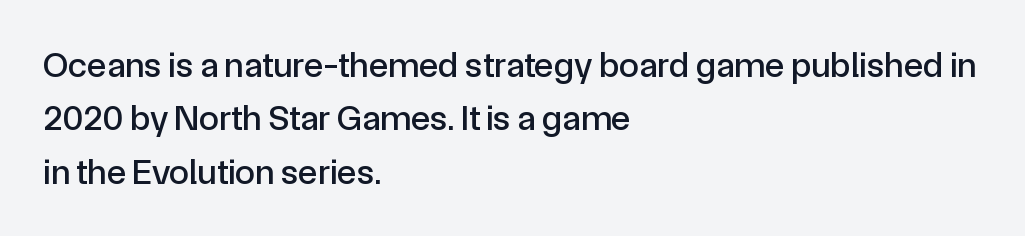
Looks like regular typesetting: each glyph gets only the width it needs. How are the letters spaced? Ordinarily, with no added tracking. Every character sits straight up, as roman type does. Rule under the text: the space is simply empty.
